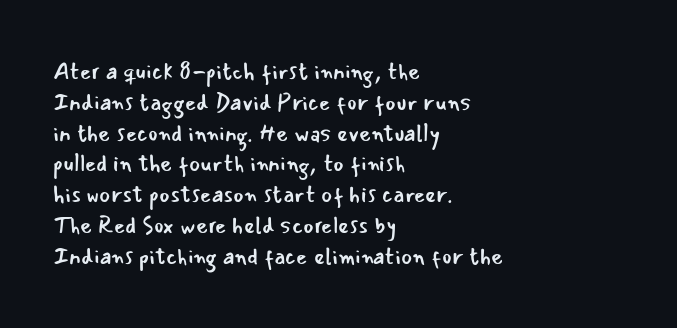
Q: Is the text bold? A: No.
Q: Is the text italic (slanted)? A: No, it is upright.
Q: Is the text underlined? A: No.
Q: How is the paragraph aligned? A: Left-aligned.
Q: Is the spacing between letters normal or unusually wide? A: Normal.
Q: Is the spacing between lines tight, normal or loose? A: Normal.
